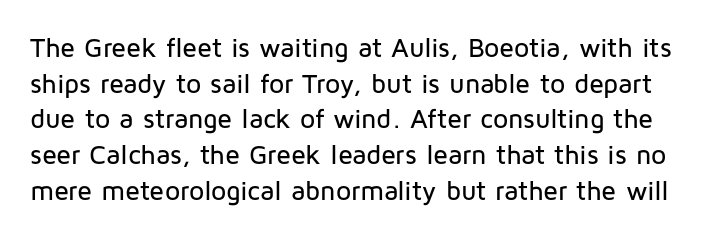
Quick note: underline off. The block of text has a typical density, with ordinary space between rows. This rendering leaves character spacing at its baseline value. This is the regular roman posture of the typeface.
